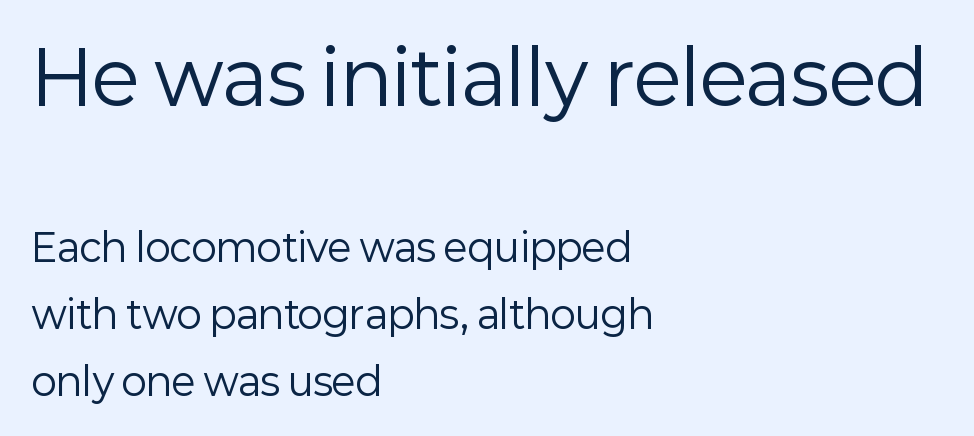
The image shows 75 px regular-weight sans-serif type, upright; set left-aligned, line spacing 1.76x, normal letter spacing, not underlined; the first (top) block is 1.97x larger; low stroke contrast and a medium x-height.
